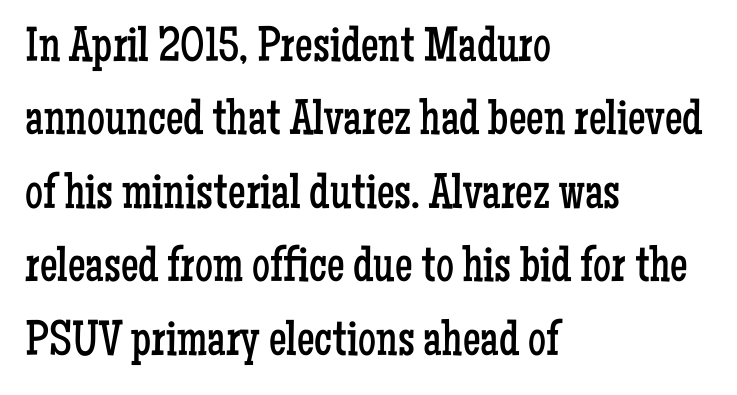
The image shows 50 px regular-weight, condensed serif type, upright; set left-aligned, normal line spacing (1.47x), normal letter spacing, not underlined; low stroke contrast and a medium x-height.
